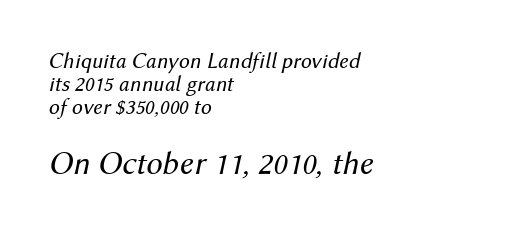
Q: Is the text bold? A: No.
Q: Is the text italic (slanted)? A: Yes, it leans right by about 12 degrees.
Q: Is the text underlined? A: No.
Q: How is the paragraph aligned? A: Left-aligned.
Q: Is the spacing between letters normal or unusually wide? A: Normal.
Q: Is the spacing between lines tight, normal or loose? A: Tight.
Q: Which block of text is set in a larger size, the first (top) or the second (bottom)? A: The second (bottom) one.
Q: Width (condensed, normal, or wide)? A: Normal.
Q: Stroke contrast? A: Medium.
Q: x-height? A: Medium.
Q: Monospaced? A: No.
